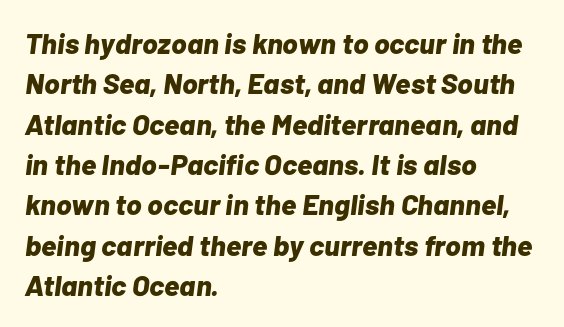
{"italic": "yes", "lean": "right", "slant_degrees": 7, "bold": "yes", "weight": "bold", "width": "normal", "stroke_contrast": "low", "x_height": "medium", "monospaced": "no", "underline": "no", "align": "left", "line_spacing": "normal", "line_spacing_ratio": 1.39, "letter_spacing": "normal", "letter_spacing_em": 0.0, "glyph_px": 29}
